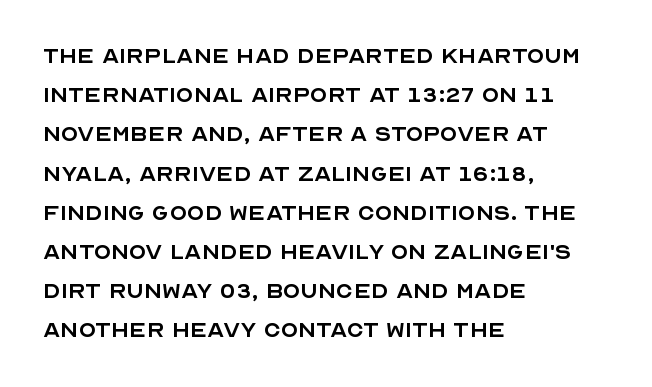
{"serif": "no", "italic": "no", "bold": "no", "weight": "regular", "width": "normal", "x_height": "large", "monospaced": "no", "underline": "no", "align": "left", "line_spacing": "normal", "line_spacing_ratio": 1.4, "letter_spacing": "normal", "letter_spacing_em": 0.0, "glyph_px": 28}
